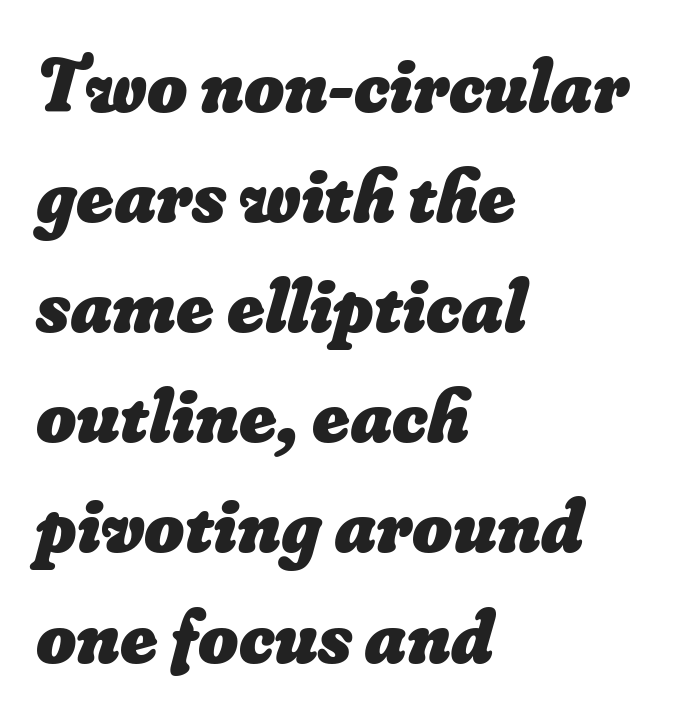
The image shows 77 px heavy type; set left-aligned, normal line spacing (1.43x), normal letter spacing, not underlined; low stroke contrast and a small x-height.
